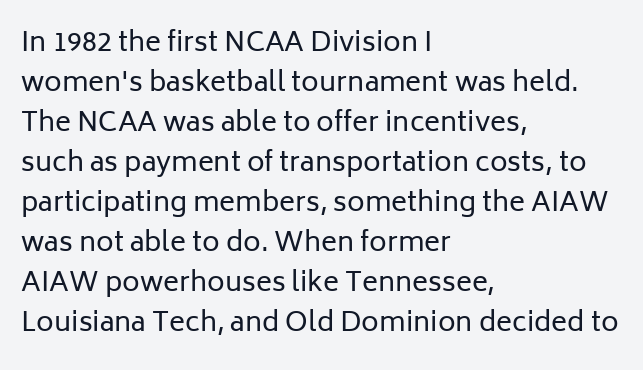
{"italic": "no", "bold": "no", "underline": "no", "align": "left", "line_spacing": "normal", "line_spacing_ratio": 1.48, "letter_spacing": "normal", "letter_spacing_em": 0.0, "glyph_px": 27}
